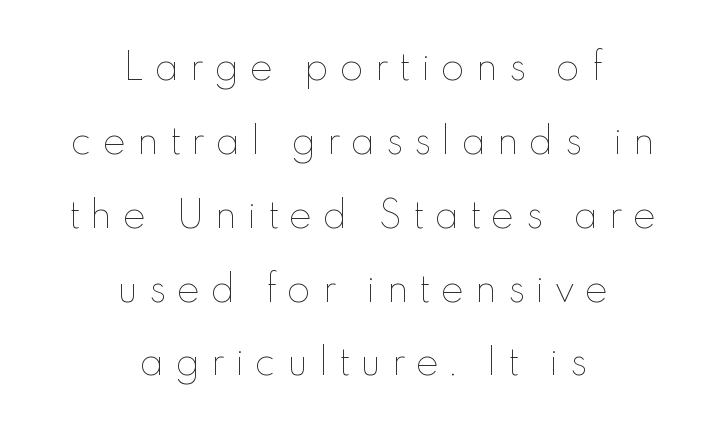
{"italic": "no", "bold": "no", "weight": "thin", "width": "normal", "x_height": "small", "monospaced": "no", "underline": "no", "align": "center", "line_spacing": "loose", "line_spacing_ratio": 2.11, "letter_spacing": "wide", "letter_spacing_em": 0.32, "glyph_px": 35}
